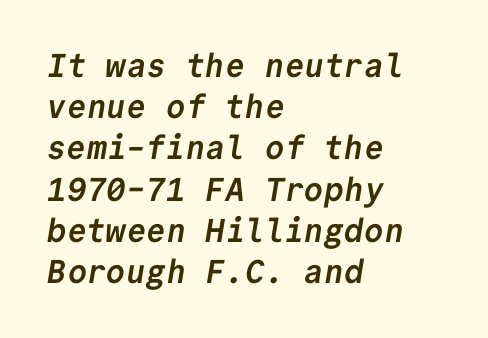
The image shows 33 px semibold sans-serif type, monospaced; set left-aligned, normal line spacing (1.25x), normal letter spacing, not underlined; low stroke contrast and a medium x-height.
